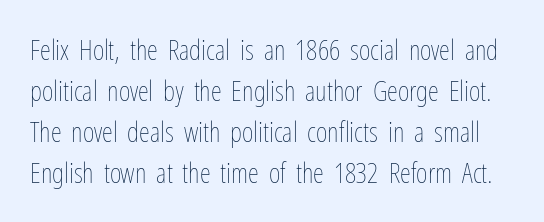
{"italic": "no", "bold": "no", "weight": "thin", "width": "condensed", "stroke_contrast": "low", "x_height": "medium", "monospaced": "no", "underline": "no", "line_spacing": "normal", "line_spacing_ratio": 1.46, "letter_spacing": "normal", "letter_spacing_em": 0.0, "glyph_px": 28}
